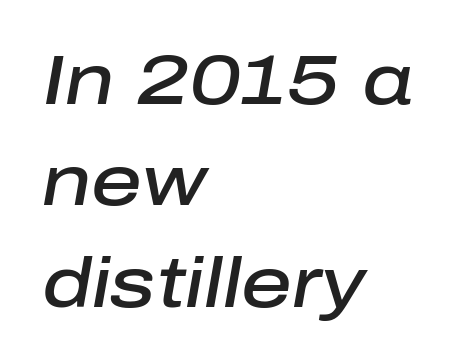
Q: Is the text bold? A: Semi-bold.
Q: Is the text italic (slanted)? A: Yes, it leans right by about 10 degrees.
Q: Is the text underlined? A: No.
Q: How is the paragraph aligned? A: Left-aligned.
Q: Is the spacing between letters normal or unusually wide? A: Normal.
Q: Is the spacing between lines tight, normal or loose? A: Normal.
Q: Width (condensed, normal, or wide)? A: Normal.
Q: Stroke contrast? A: Low.
Q: x-height? A: Medium.
Q: Monospaced? A: No.
